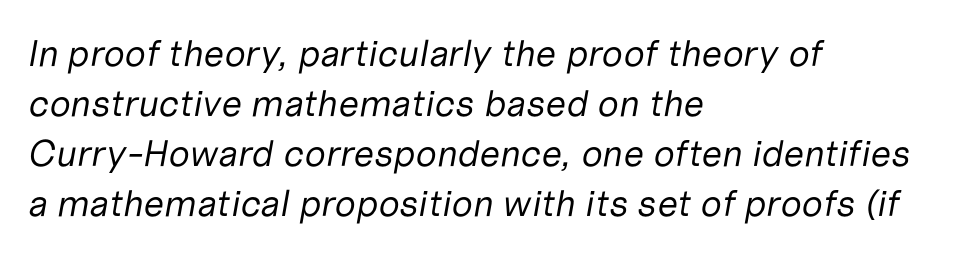
The image shows 37 px regular-weight type, italic (leaning right); set left-aligned, normal line spacing (1.35x), normal letter spacing, not underlined; low stroke contrast and a medium x-height.
